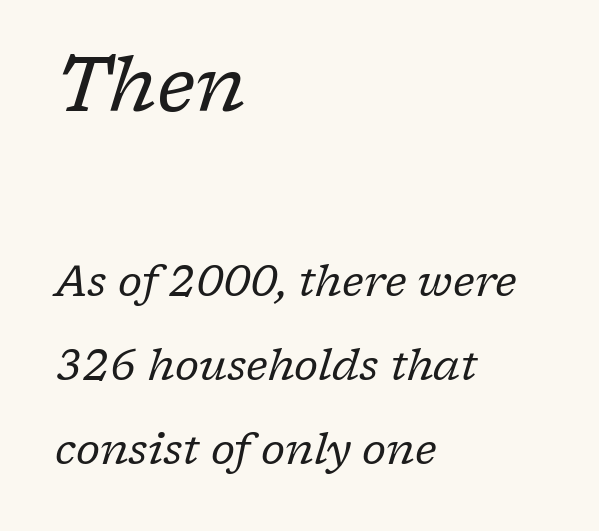
The image shows 76 px regular-weight serif type, italic (leaning right); set left-aligned, loose line spacing (1.95x), normal letter spacing, not underlined; the first (top) block is 1.77x larger; low stroke contrast and a medium x-height.
